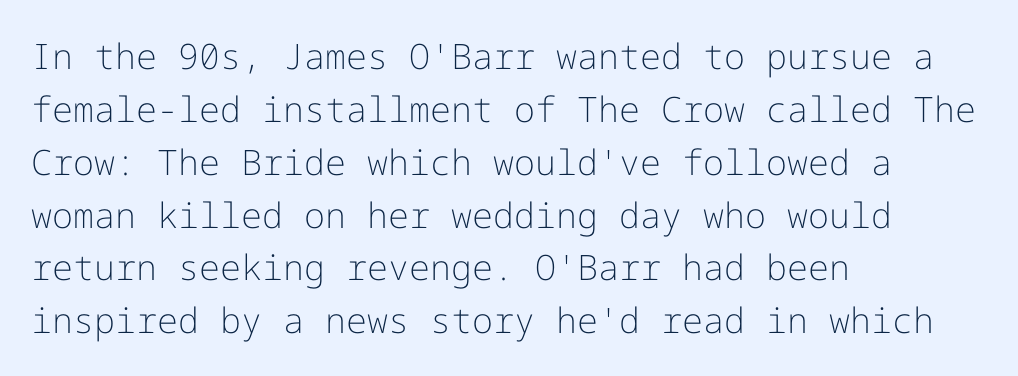
This rendering employs a face without finishing strokes, i.e., a sans-serif. Notice how the passage keeps a crisp vertical edge on the left only. Any mark beneath the type? The region is blank. It's the straight-up-and-down kind of type.
